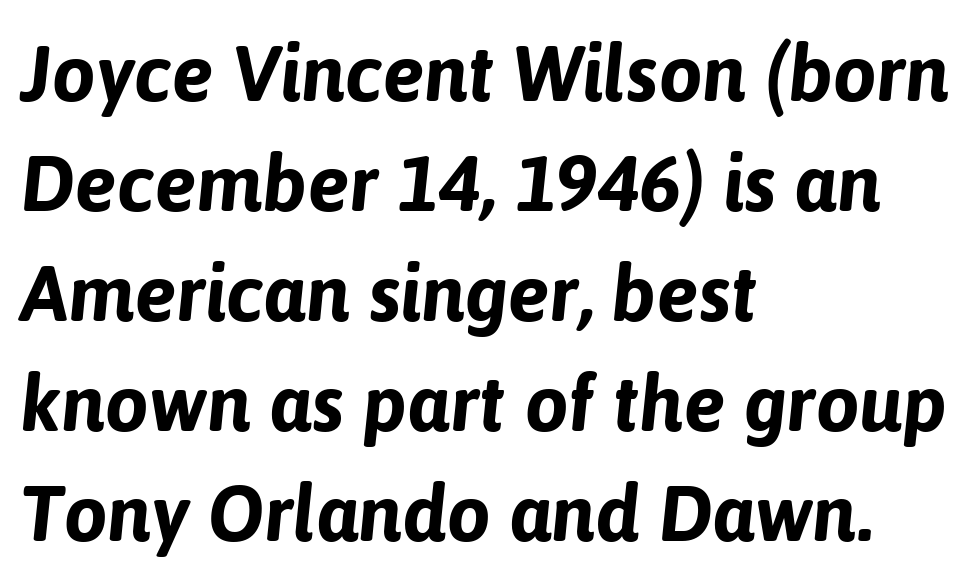
Q: Is the text bold? A: Yes.
Q: Is the text italic (slanted)? A: Yes, it leans right by about 6 degrees.
Q: Is the text underlined? A: No.
Q: How is the paragraph aligned? A: Left-aligned.
Q: Is the spacing between letters normal or unusually wide? A: Normal.
Q: Is the spacing between lines tight, normal or loose? A: Normal.
Q: Width (condensed, normal, or wide)? A: Normal.
Q: Stroke contrast? A: Low.
Q: x-height? A: Medium.
Q: Monospaced? A: No.
